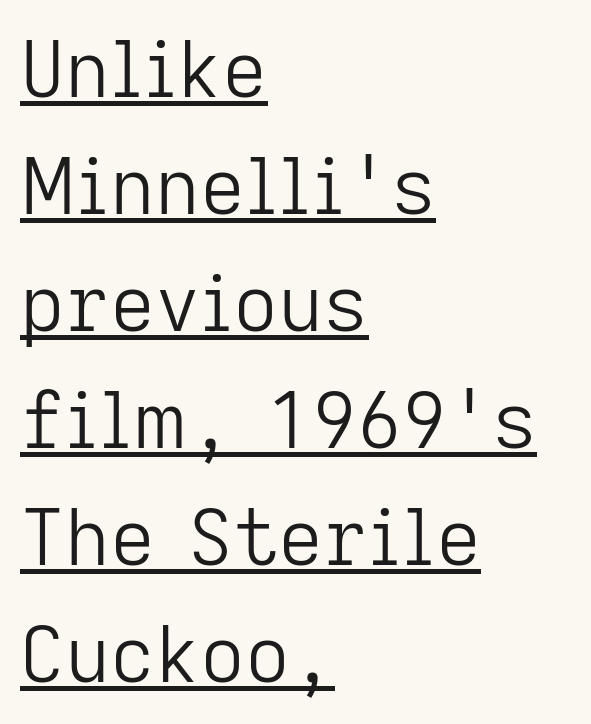
Q: Is the text bold? A: No.
Q: Is the text italic (slanted)? A: No, it is upright.
Q: Is the typeface a serif or a sans-serif typeface? A: Sans-serif.
Q: Is the text underlined? A: Yes.
Q: How is the paragraph aligned? A: Left-aligned.
Q: Is the spacing between letters normal or unusually wide? A: Normal.
Q: Is the spacing between lines tight, normal or loose? A: Normal.
Q: Width (condensed, normal, or wide)? A: Normal.
Q: Stroke contrast? A: Low.
Q: x-height? A: Medium.
Q: Monospaced? A: No.
